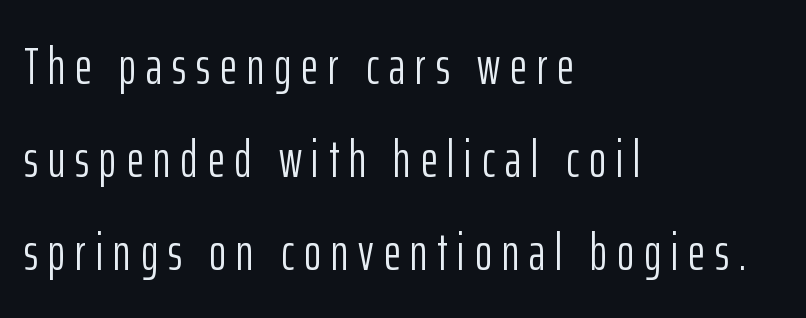
Q: Is the text bold? A: No.
Q: Is the text italic (slanted)? A: No, it is upright.
Q: Is the typeface a serif or a sans-serif typeface? A: Sans-serif.
Q: Is the text underlined? A: No.
Q: How is the paragraph aligned? A: Left-aligned.
Q: Width (condensed, normal, or wide)? A: Condensed.
Q: Stroke contrast? A: Low.
Q: x-height? A: Medium.
Q: Monospaced? A: No.
